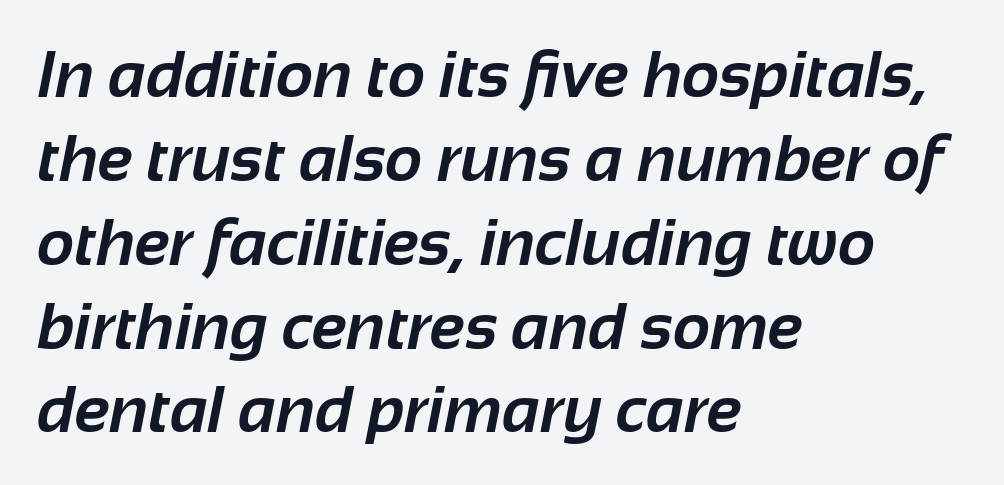
The image shows 65 px bold sans-serif type; set left-aligned, normal line spacing (1.29x), normal letter spacing, not underlined; low stroke contrast and a medium x-height.
